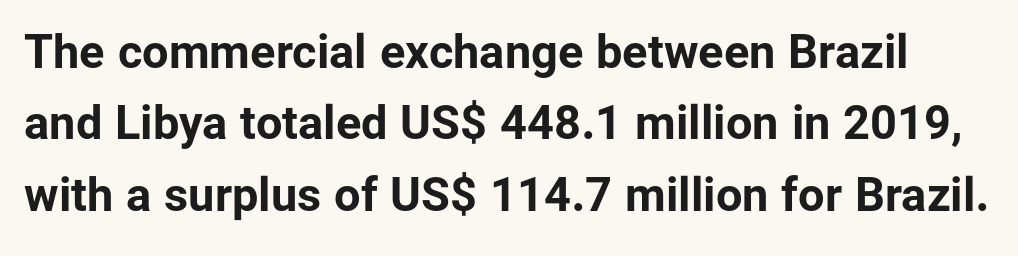
The image shows 47 px bold sans-serif type, upright; set normal line spacing (1.52x), normal letter spacing, not underlined; low stroke contrast and a medium x-height.
